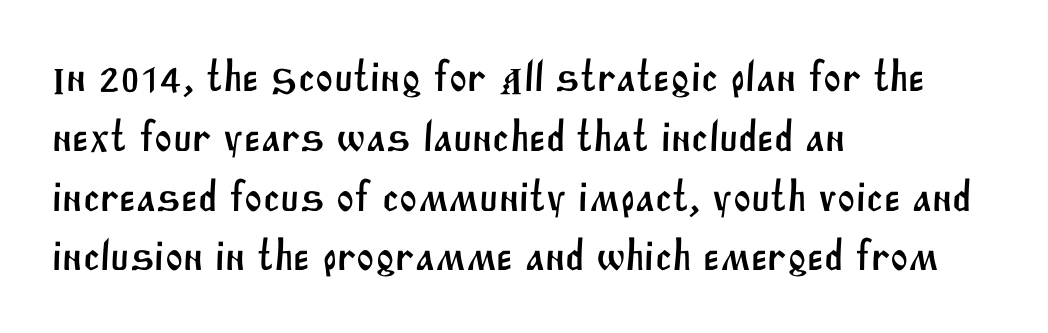
Q: Is the typeface a serif or a sans-serif typeface? A: Sans-serif.
Q: Is the text underlined? A: No.
Q: How is the paragraph aligned? A: Left-aligned.
Q: Is the spacing between letters normal or unusually wide? A: Normal.
Q: Is the spacing between lines tight, normal or loose? A: Normal.
Q: Width (condensed, normal, or wide)? A: Normal.
Q: Stroke contrast? A: Medium.
Q: x-height? A: Large.
Q: Monospaced? A: No.
